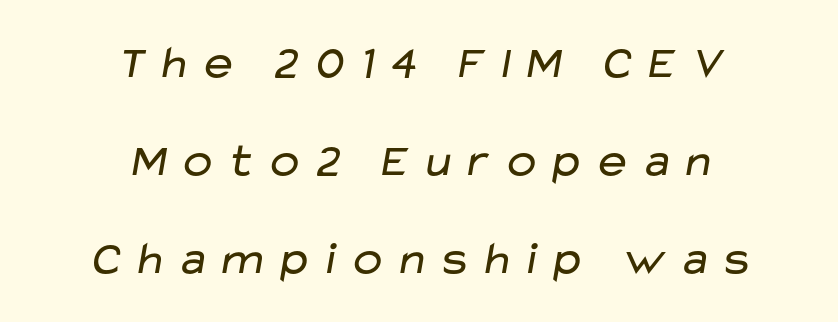
The image shows 47 px regular-weight, wide sans-serif type; set centered, loose line spacing (2.08x), not underlined; low stroke contrast and a medium x-height.
